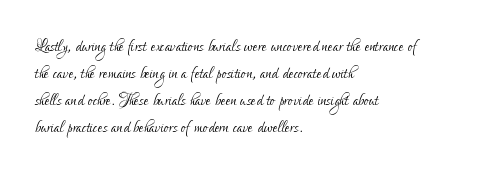
Beneath every word, the page is bare. Caption: face not bold, strokes unweighted. The gaps between neighbouring characters are ordinary and unremarkable.
